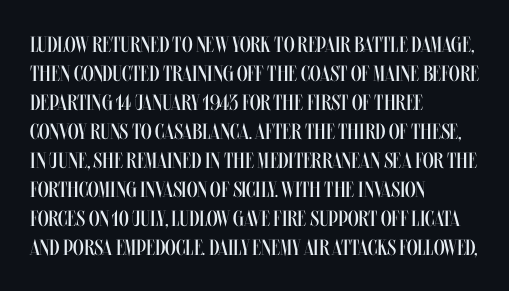
Tall strokes in this sample are plumb rather than angled. The passage shown has conventional tracking throughout. Every row of glyphs begins at an identical x-position on the left. A normal amount of white space separates one row of letters from the next. Type without underlining.
